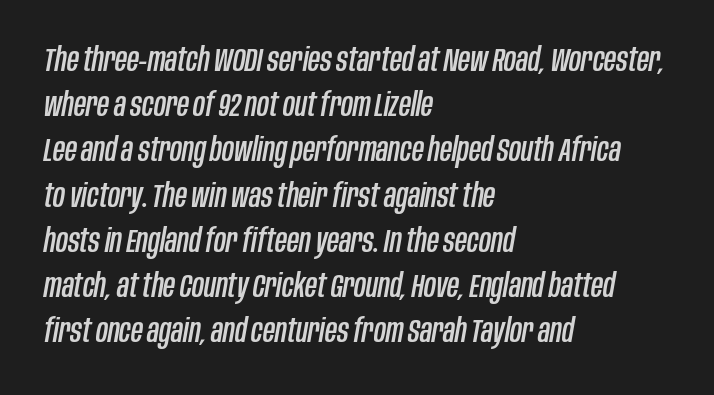
{"italic": "yes", "lean": "right", "slant_degrees": 10, "width": "condensed", "stroke_contrast": "low", "x_height": "large", "monospaced": "no", "underline": "no", "align": "left", "line_spacing": "normal", "line_spacing_ratio": 1.37, "letter_spacing": "normal", "letter_spacing_em": 0.0, "glyph_px": 33}
